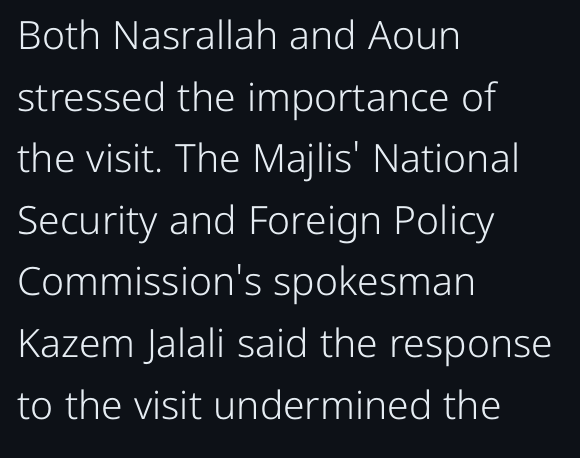
Q: Is the text bold? A: No.
Q: Is the text italic (slanted)? A: No, it is upright.
Q: Is the typeface a serif or a sans-serif typeface? A: Sans-serif.
Q: Is the text underlined? A: No.
Q: How is the paragraph aligned? A: Left-aligned.
Q: Is the spacing between letters normal or unusually wide? A: Normal.
Q: Is the spacing between lines tight, normal or loose? A: Normal.
Q: Width (condensed, normal, or wide)? A: Normal.
Q: Stroke contrast? A: Low.
Q: x-height? A: Medium.
Q: Monospaced? A: No.
